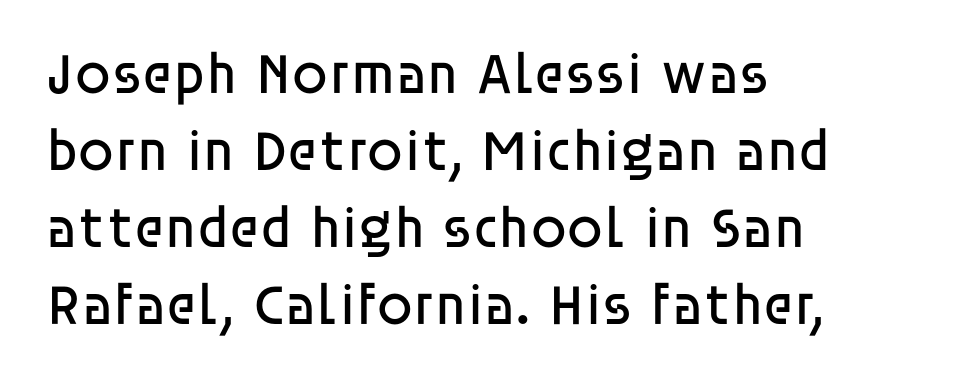
Q: Is the text bold? A: No.
Q: Is the text italic (slanted)? A: No, it is upright.
Q: Is the typeface a serif or a sans-serif typeface? A: Sans-serif.
Q: Is the text underlined? A: No.
Q: How is the paragraph aligned? A: Left-aligned.
Q: Is the spacing between letters normal or unusually wide? A: Normal.
Q: Is the spacing between lines tight, normal or loose? A: Normal.
Q: Width (condensed, normal, or wide)? A: Normal.
Q: Stroke contrast? A: Low.
Q: x-height? A: Large.
Q: Monospaced? A: No.
